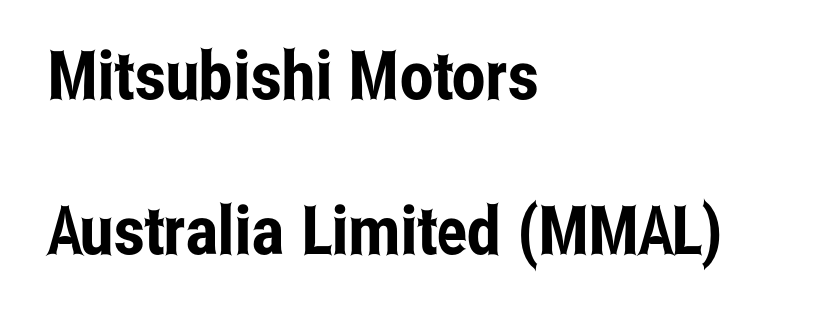
The image shows 67 px condensed sans-serif type, upright; set left-aligned, loose line spacing (2.32x), normal letter spacing, not underlined; low stroke contrast and a medium x-height.
